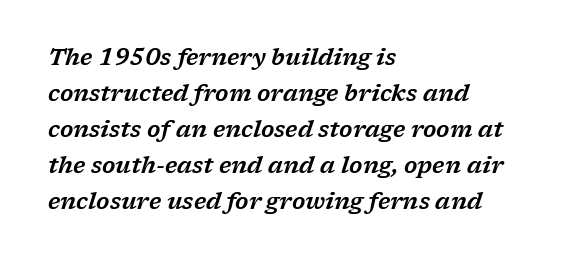
Q: Is the text italic (slanted)? A: Yes, it leans right by about 17 degrees.
Q: Is the text underlined? A: No.
Q: How is the paragraph aligned? A: Left-aligned.
Q: Is the spacing between letters normal or unusually wide? A: Normal.
Q: Is the spacing between lines tight, normal or loose? A: Normal.
